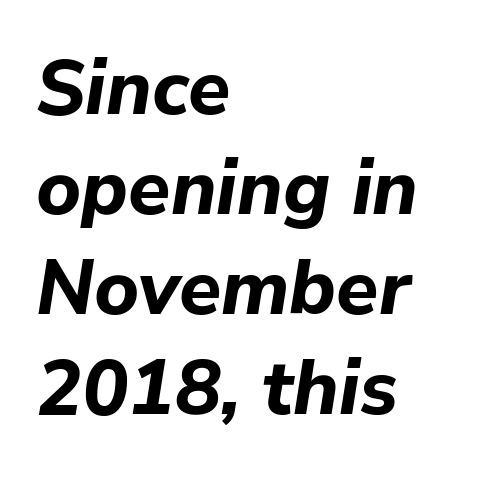
The image shows 77 px bold type, italic (leaning right); set left-aligned, normal line spacing (1.3x), normal letter spacing, not underlined; low stroke contrast and a medium x-height.
